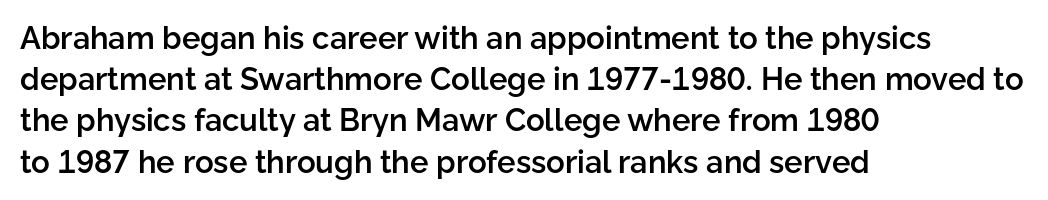
The image shows 31 px semibold sans-serif type, upright; set left-aligned, normal line spacing (1.33x), normal letter spacing, not underlined; low stroke contrast and a medium x-height.
